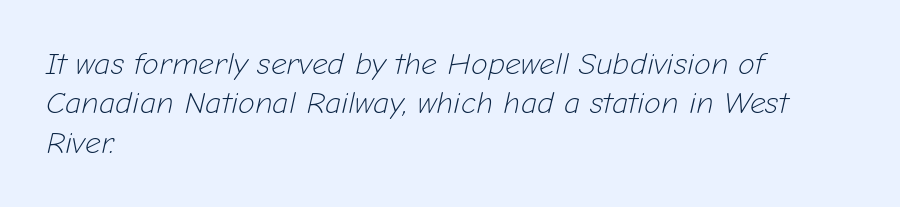
The image shows 31 px light type, italic (leaning right); set left-aligned, normal line spacing (1.27x), normal letter spacing, not underlined; low stroke contrast and a medium x-height.
